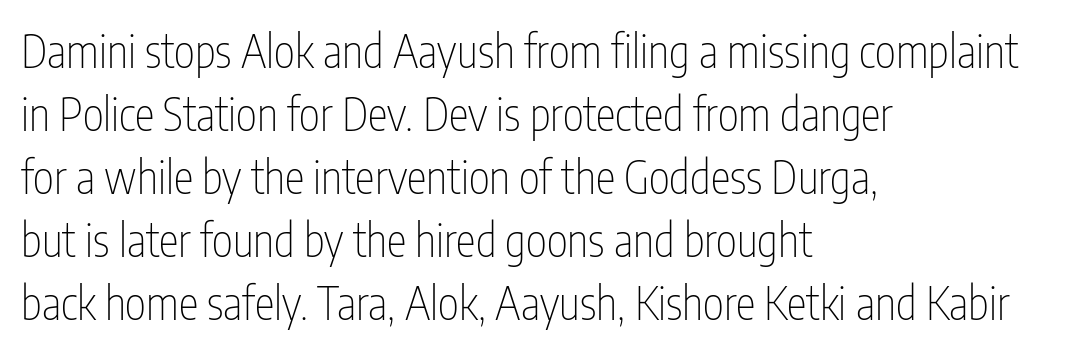
{"serif": "no", "italic": "no", "bold": "no", "weight": "thin", "width": "condensed", "stroke_contrast": "low", "x_height": "medium", "monospaced": "no", "underline": "no", "align": "left", "line_spacing": "normal", "line_spacing_ratio": 1.4, "letter_spacing": "normal", "letter_spacing_em": 0.0, "glyph_px": 45}
